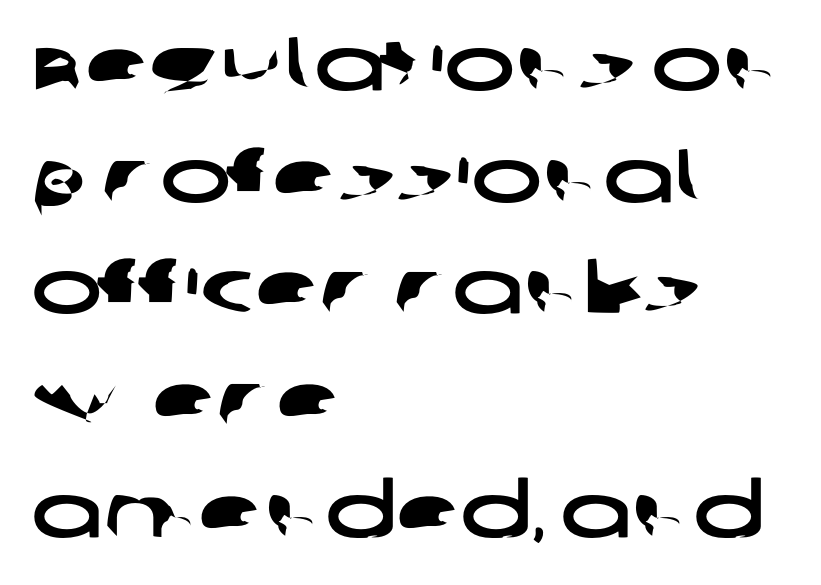
{"serif": "no", "width": "wide", "stroke_contrast": "low", "x_height": "large", "monospaced": "no", "underline": "no", "align": "left", "line_spacing": "normal", "line_spacing_ratio": 1.49, "letter_spacing": "normal", "letter_spacing_em": 0.0, "glyph_px": 75}
